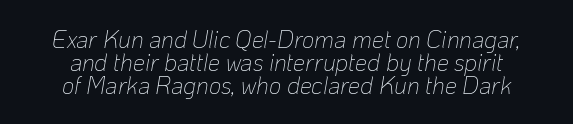
{"italic": "yes", "lean": "right", "slant_degrees": 10, "bold": "no", "underline": "no", "align": "center", "line_spacing": "tight", "line_spacing_ratio": 0.96, "letter_spacing": "normal", "letter_spacing_em": 0.0, "glyph_px": 24}
